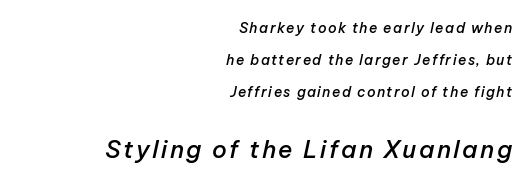
{"italic": "yes", "lean": "right", "slant_degrees": 12, "bold": "semi", "underline": "no", "align": "right", "line_spacing": "loose", "line_spacing_ratio": 2.27, "larger_block": "second", "size_ratio": 1.71, "glyph_px": 24}
